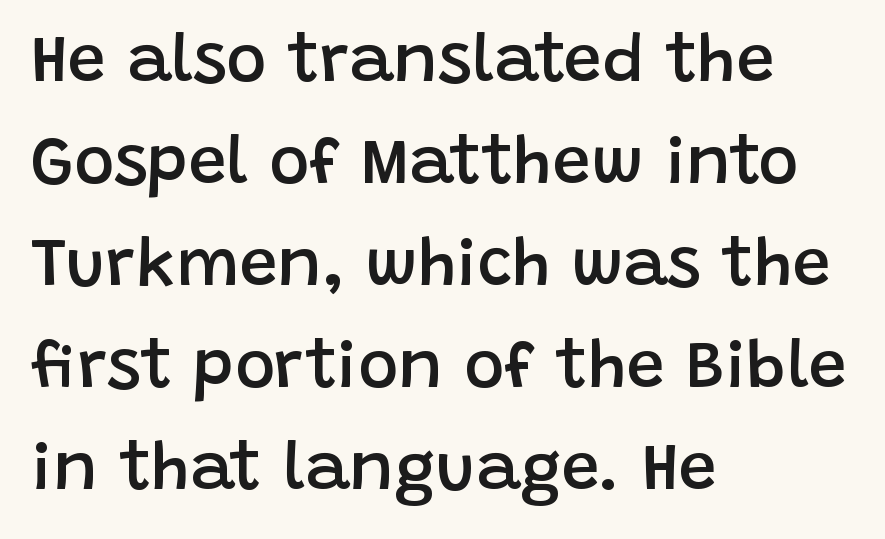
The image shows 68 px semibold sans-serif type, upright; set left-aligned, normal line spacing (1.5x), normal letter spacing, not underlined; low stroke contrast and a large x-height.
